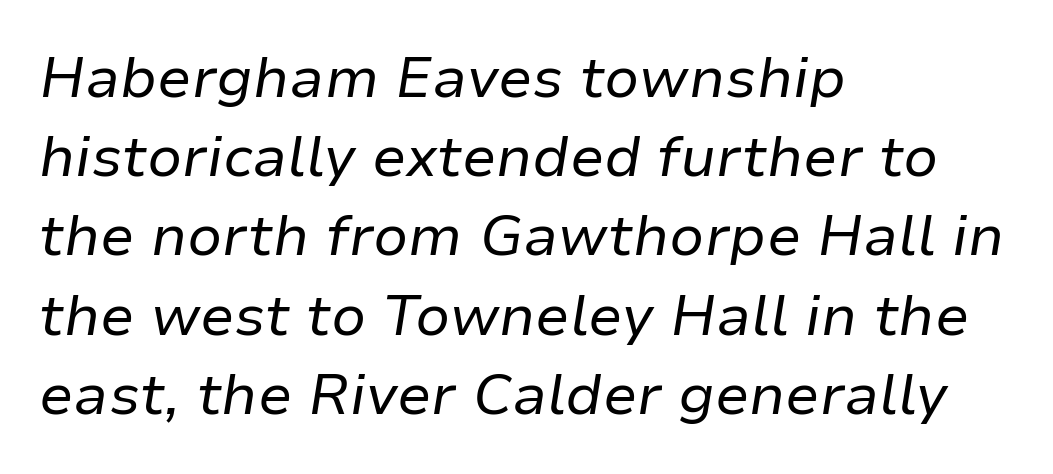
Regular leading. This sample has the flowing, uneven cadence of proportional lettering. Standard letterfit; no display-style spreading of the glyphs. Compared with ordinary roman type, these characters are visibly tilted. No extra ink here — the face is not bold. Horizontal alignment here is leftward, the default for most running prose.
